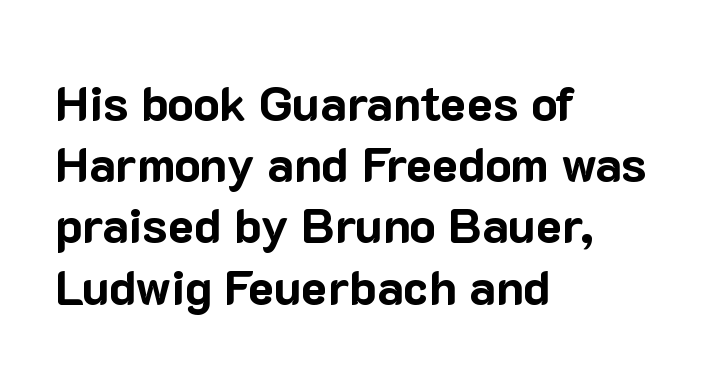
A typesetter would label this face a sans. The text block is weighted toward the left margin, trailing off unevenly rightward. Chunky letters — that's bold for sure. Note the varied advance widths — an 'i' is clearly narrower than an 'm'. This sample uses plain, unmodified letter spacing.
